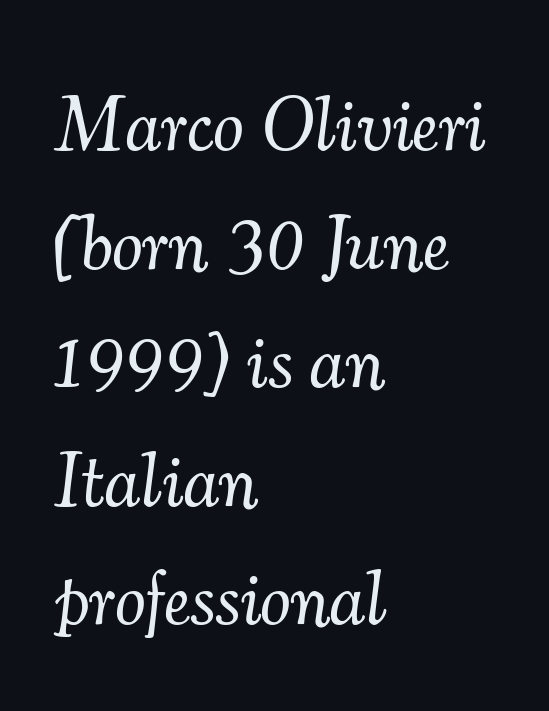
The image shows 77 px light serif type, italic (leaning right); set left-aligned, normal line spacing (1.54x), normal letter spacing, not underlined; medium stroke contrast and a small x-height.
